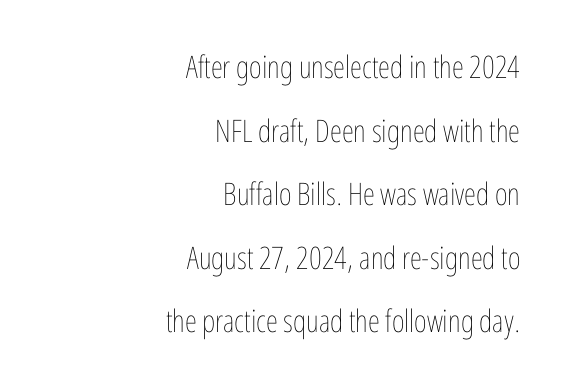
Q: Is the text bold? A: No.
Q: Is the text italic (slanted)? A: No, it is upright.
Q: Is the text underlined? A: No.
Q: How is the paragraph aligned? A: Right-aligned.
Q: Is the spacing between letters normal or unusually wide? A: Normal.
Q: Is the spacing between lines tight, normal or loose? A: Loose.
Q: Width (condensed, normal, or wide)? A: Condensed.
Q: Stroke contrast? A: Low.
Q: x-height? A: Medium.
Q: Monospaced? A: No.
